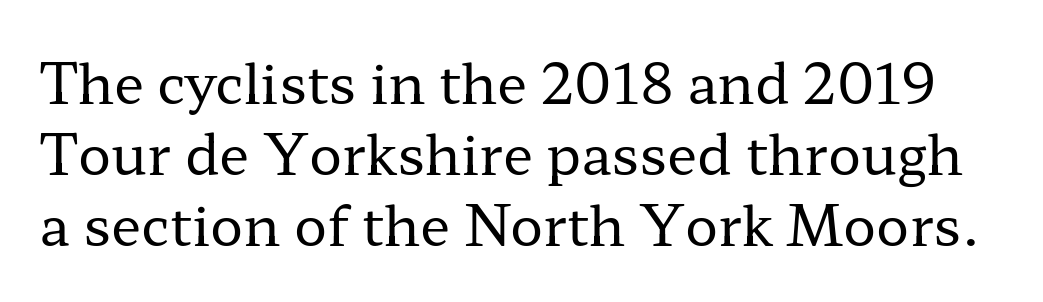
In terms of letterform style, serifs are clearly present. A typesetter would mark this as roman, not italic. Students, observe: this is what conventionally led text looks like. You could not count columns in this text — the font is proportionally spaced. The baseline area is clear. A typesetter would call this zero additional tracking.
